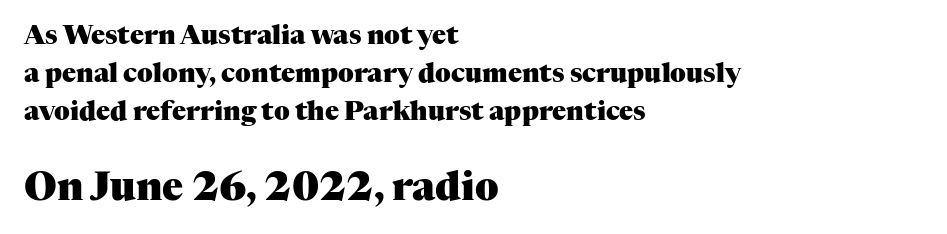
What weight is shown? A full bold with thick strokes. The letters stand upright; this is a roman face. In terms of letterform style, serifs are clearly present. A clean baseline with only descenders dipping below it. This sample is left-justified, so line endings fall wherever the words run out.
